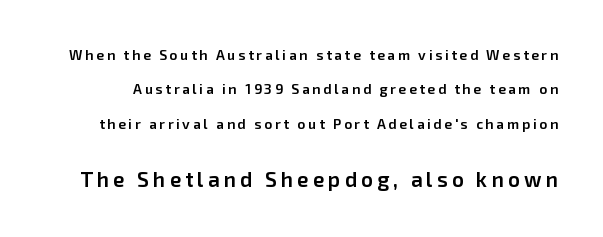
{"italic": "no", "bold": "semi", "underline": "no", "line_spacing": "loose", "line_spacing_ratio": 2.45, "larger_block": "second", "size_ratio": 1.5, "glyph_px": 21}
